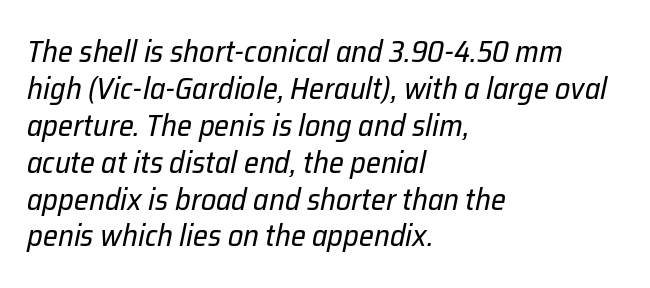
{"italic": "yes", "lean": "right", "slant_degrees": 12, "bold": "no", "weight": "regular", "width": "normal", "stroke_contrast": "low", "x_height": "medium", "monospaced": "no", "underline": "no", "align": "left", "line_spacing_ratio": 1.23, "letter_spacing": "normal", "letter_spacing_em": 0.0, "glyph_px": 30}
